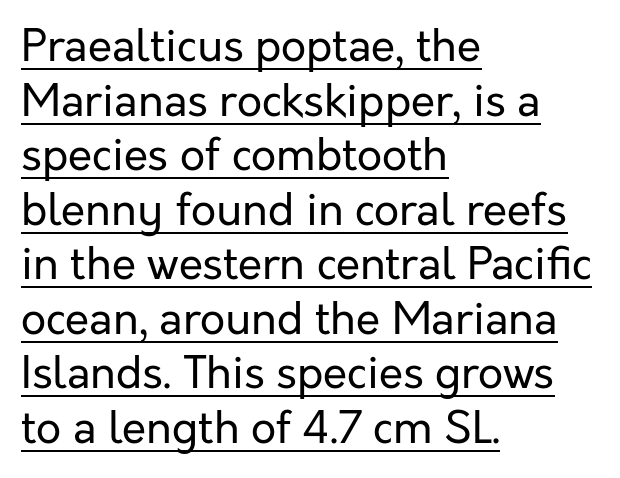
Q: Is the text bold? A: No.
Q: Is the text italic (slanted)? A: No, it is upright.
Q: Is the typeface a serif or a sans-serif typeface? A: Sans-serif.
Q: Is the text underlined? A: Yes.
Q: How is the paragraph aligned? A: Left-aligned.
Q: Is the spacing between letters normal or unusually wide? A: Normal.
Q: Width (condensed, normal, or wide)? A: Normal.
Q: Stroke contrast? A: Low.
Q: x-height? A: Medium.
Q: Monospaced? A: No.
